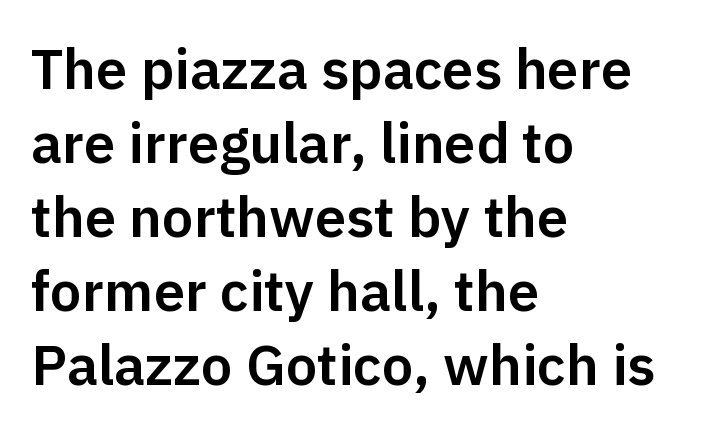
The image shows 56 px sans-serif type, upright; set left-aligned, normal line spacing (1.32x), normal letter spacing, not underlined; low stroke contrast and a medium x-height.
